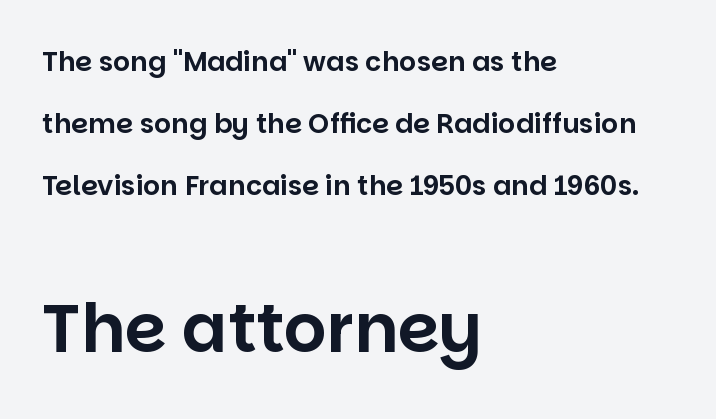
Q: Is the text italic (slanted)? A: No, it is upright.
Q: Is the typeface a serif or a sans-serif typeface? A: Sans-serif.
Q: Is the text underlined? A: No.
Q: How is the paragraph aligned? A: Left-aligned.
Q: Is the spacing between letters normal or unusually wide? A: Normal.
Q: Is the spacing between lines tight, normal or loose? A: Loose.
Q: Which block of text is set in a larger size, the first (top) or the second (bottom)? A: The second (bottom) one.
Q: Width (condensed, normal, or wide)? A: Normal.
Q: Stroke contrast? A: Low.
Q: x-height? A: Large.
Q: Monospaced? A: No.
